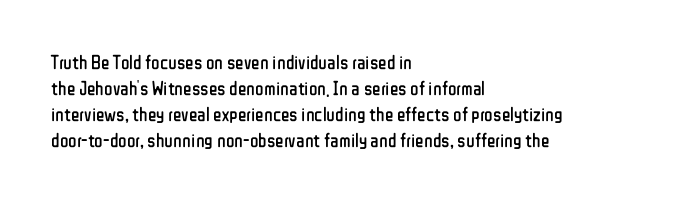
The image shows 20 px text type, upright; set left-aligned, normal line spacing (1.3x), normal letter spacing, not underlined.
